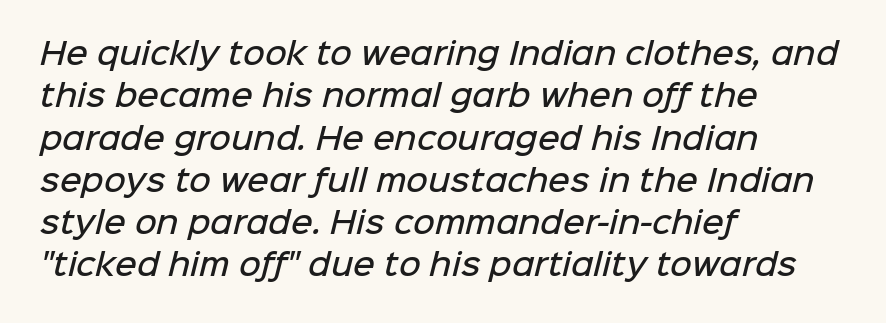
The image shows 30 px semibold sans-serif type; set left-aligned, normal line spacing (1.41x), normal letter spacing, not underlined; low stroke contrast and a medium x-height.
